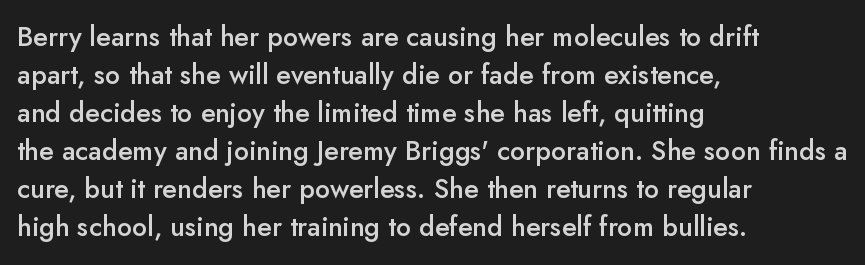
The lines sit at an ordinary, default distance from one another. Compared with typical body copy, the letter spacing here is the same. Casual observation: everything's shoved over to the left. The lettering stays uniformly vertical, giving the passage a roman look.
